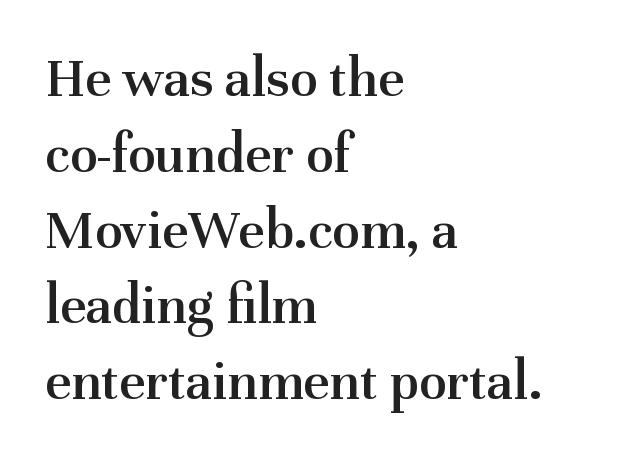
{"serif": "yes", "italic": "no", "bold": "semi", "weight": "semibold", "width": "normal", "stroke_contrast": "medium", "x_height": "medium", "monospaced": "no", "underline": "no", "align": "left", "line_spacing": "normal", "line_spacing_ratio": 1.33, "letter_spacing": "normal", "letter_spacing_em": 0.0, "glyph_px": 57}
